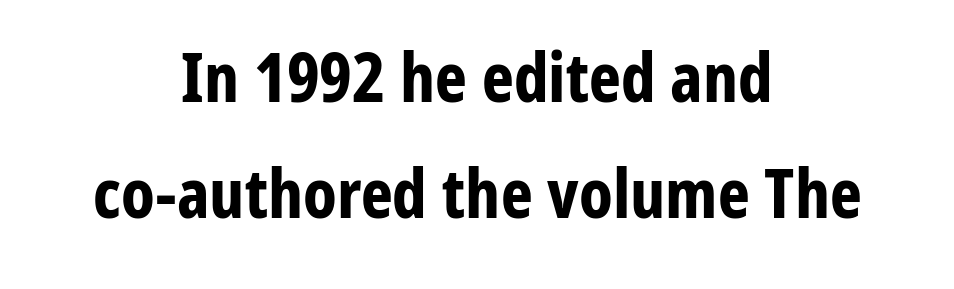
Line starts and ends both wander, symmetrically. Look at the tracking — it's just the regular setting, nothing added. These words are printed bold, with thick strokes throughout. Varying glyph widths throughout — classic text-font behaviour. The area under the type is left untouched.
